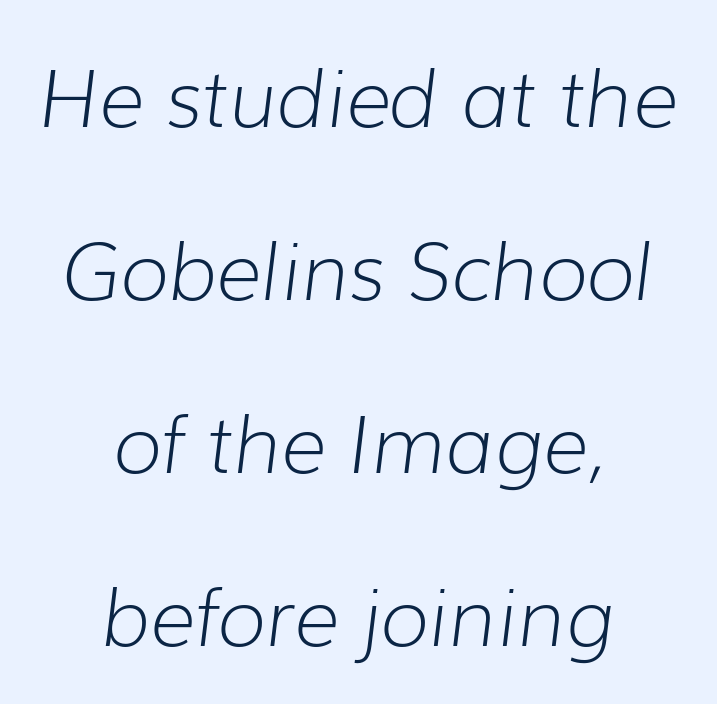
The image shows 79 px light type, italic (leaning right); set centered, loose line spacing (2.19x), normal letter spacing, not underlined; low stroke contrast and a medium x-height.
